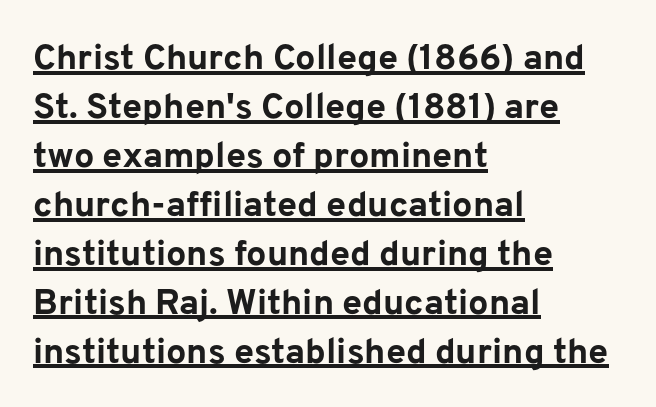
{"serif": "no", "italic": "no", "bold": "yes", "weight": "bold", "width": "normal", "stroke_contrast": "low", "x_height": "medium", "monospaced": "no", "underline": "yes", "align": "left", "line_spacing": "normal", "line_spacing_ratio": 1.36, "letter_spacing": "normal", "letter_spacing_em": 0.0, "glyph_px": 36}
